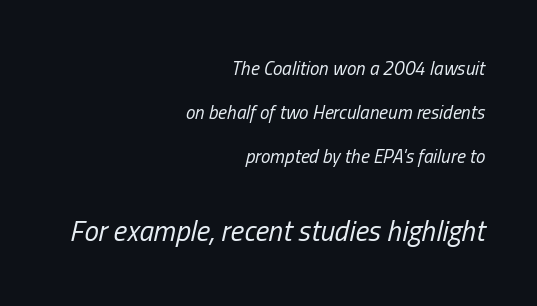
The image shows 29 px regular-weight, condensed type, italic (leaning right); set right-aligned, loose line spacing (2.31x), normal letter spacing, not underlined; the second (bottom) block is 1.53x larger; low stroke contrast and a medium x-height.
